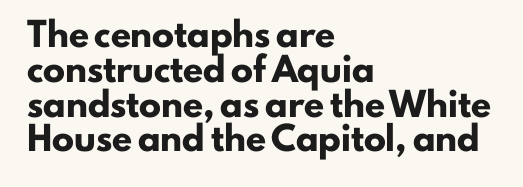
{"italic": "no", "bold": "yes", "underline": "no", "align": "left", "line_spacing": "normal", "line_spacing_ratio": 1.58, "letter_spacing": "normal", "letter_spacing_em": 0.0, "glyph_px": 22}
